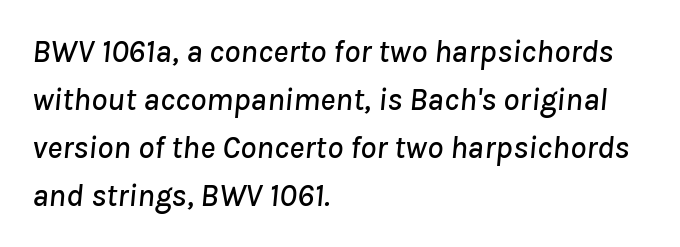
{"italic": "yes", "lean": "right", "slant_degrees": 8, "width": "normal", "stroke_contrast": "low", "x_height": "medium", "monospaced": "no", "underline": "no", "align": "left", "line_spacing": "normal", "line_spacing_ratio": 1.5, "letter_spacing": "normal", "letter_spacing_em": 0.0, "glyph_px": 32}
